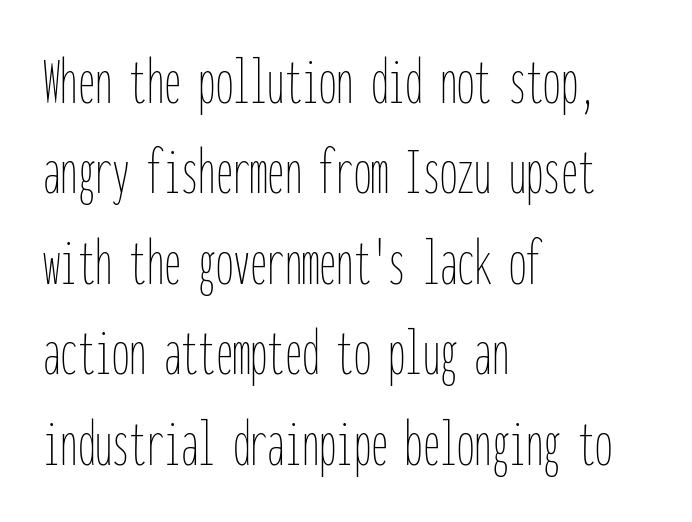
The image shows 69 px thin, condensed type, upright, monospaced; set left-aligned, normal line spacing (1.31x), normal letter spacing, not underlined; low stroke contrast and a medium x-height.
